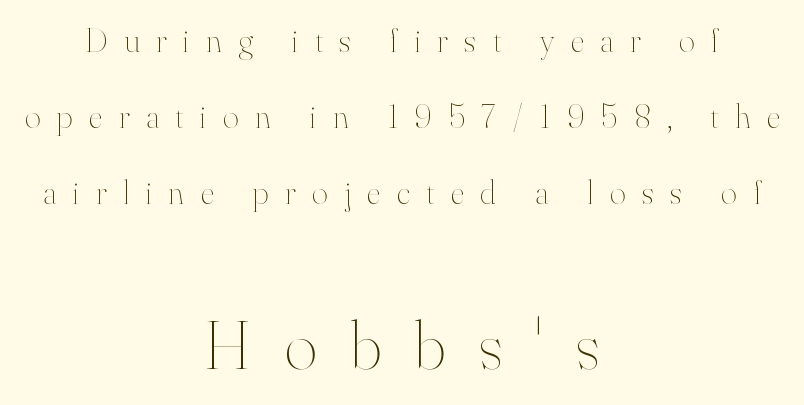
{"italic": "no", "bold": "no", "weight": "thin", "width": "normal", "stroke_contrast": "high", "x_height": "small", "monospaced": "no", "underline": "no", "align": "center", "line_spacing": "loose", "line_spacing_ratio": 2.23, "letter_spacing": "wide", "letter_spacing_em": 0.49, "larger_block": "second", "size_ratio": 2.03, "glyph_px": 69}
